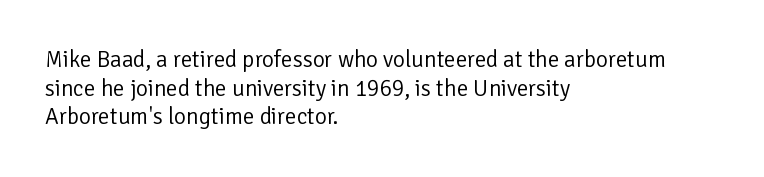
The image shows 23 px text type, upright; set left-aligned, normal line spacing (1.25x), normal letter spacing, not underlined.
